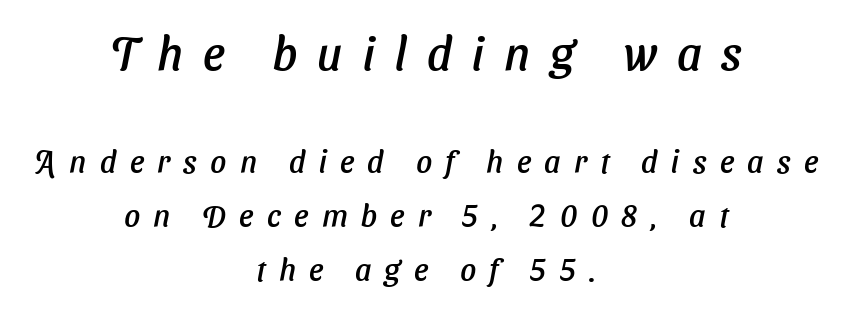
The image shows 47 px text type, italic (leaning right); set centered, line spacing 1.74x, unusually wide letter spacing (+0.43 em), not underlined; the first (top) block is 1.52x larger; low stroke contrast and a medium x-height.
